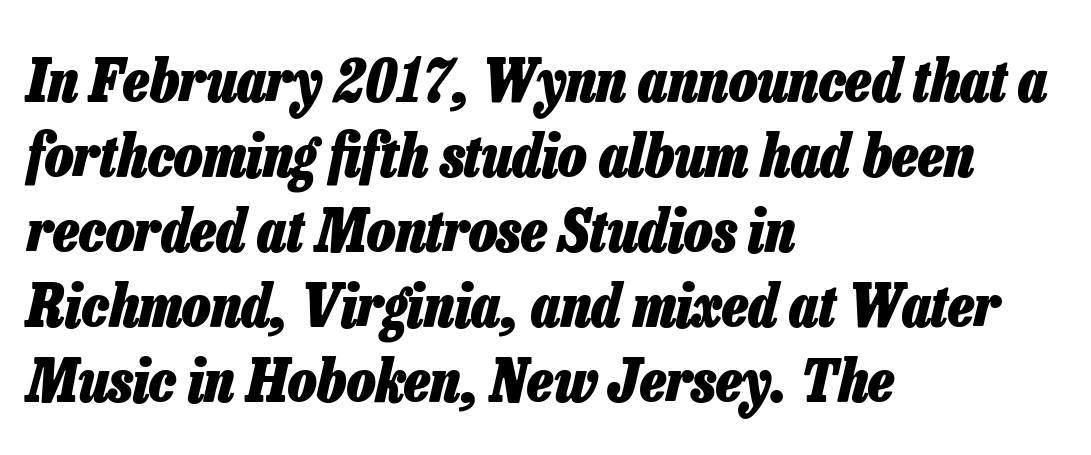
{"italic": "yes", "lean": "right", "slant_degrees": 13, "bold": "yes", "weight": "heavy", "width": "condensed", "stroke_contrast": "low", "x_height": "medium", "monospaced": "no", "underline": "no", "align": "left", "line_spacing": "normal", "line_spacing_ratio": 1.25, "letter_spacing": "normal", "letter_spacing_em": 0.0, "glyph_px": 60}
